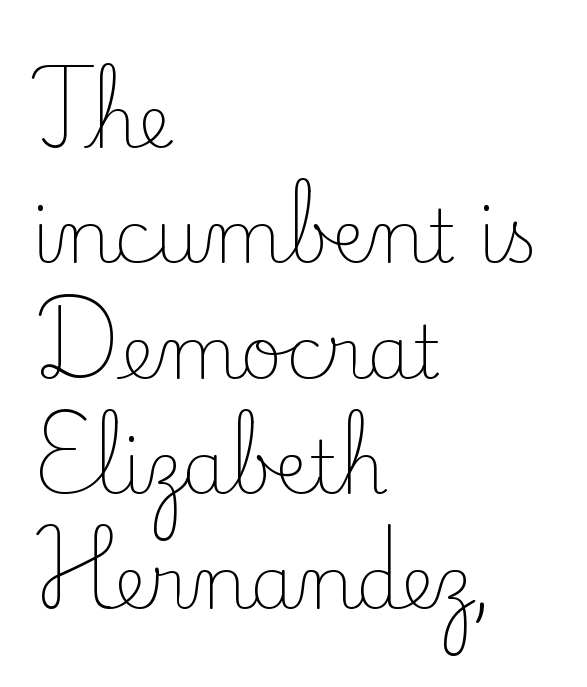
The type family on display is of the serif kind. These lines were composed using upright roman letters. The letters advance in unequal steps, a hallmark of proportional type. The strokes are not fattened; the text isn't bold. Students, note that the glyphs here touch the page at normal intervals. This block has exactly the height ordinary leading produces.
